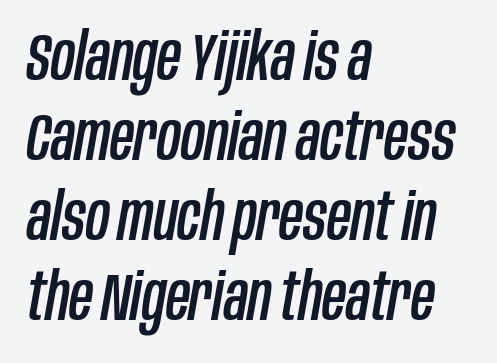
{"italic": "yes", "lean": "right", "slant_degrees": 10, "width": "condensed", "stroke_contrast": "low", "x_height": "large", "monospaced": "no", "underline": "no", "align": "left", "line_spacing_ratio": 1.21, "letter_spacing": "normal", "letter_spacing_em": 0.0, "glyph_px": 66}
